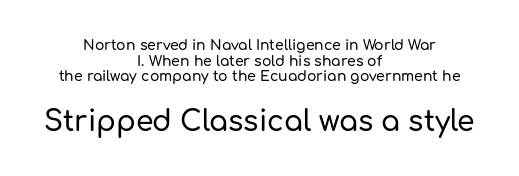
Q: Is the text italic (slanted)? A: No, it is upright.
Q: Is the typeface a serif or a sans-serif typeface? A: Sans-serif.
Q: Is the text underlined? A: No.
Q: How is the paragraph aligned? A: Centered.
Q: Is the spacing between letters normal or unusually wide? A: Normal.
Q: Is the spacing between lines tight, normal or loose? A: Tight.
Q: Which block of text is set in a larger size, the first (top) or the second (bottom)? A: The second (bottom) one.
Q: Width (condensed, normal, or wide)? A: Normal.
Q: Stroke contrast? A: Low.
Q: x-height? A: Medium.
Q: Monospaced? A: No.
